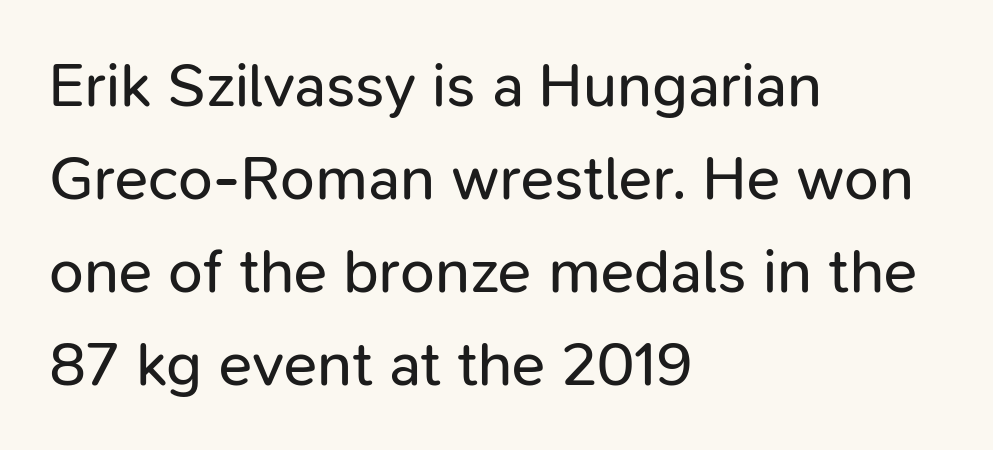
{"serif": "no", "italic": "no", "bold": "no", "weight": "regular", "width": "normal", "stroke_contrast": "low", "x_height": "medium", "monospaced": "no", "underline": "no", "align": "left", "line_spacing": "normal", "line_spacing_ratio": 1.5, "letter_spacing": "normal", "letter_spacing_em": 0.0, "glyph_px": 62}
